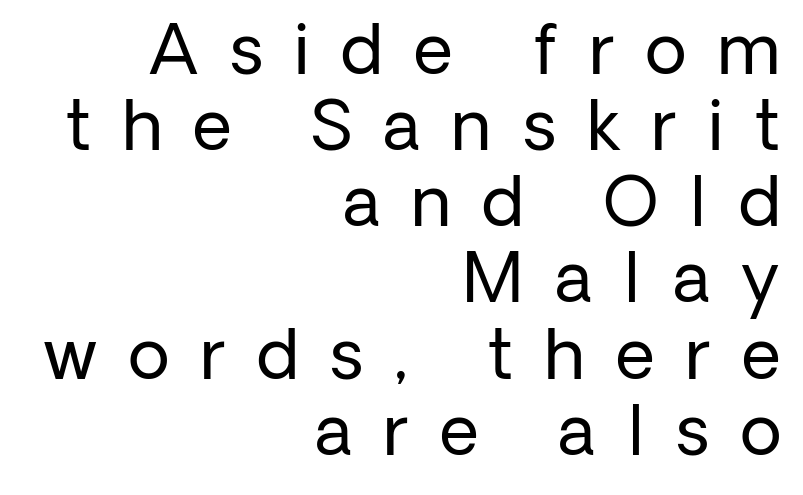
The image shows 68 px regular-weight sans-serif type, upright; set right-aligned, tight line spacing (1.12x), unusually wide letter spacing (+0.46 em), not underlined; low stroke contrast and a medium x-height.
